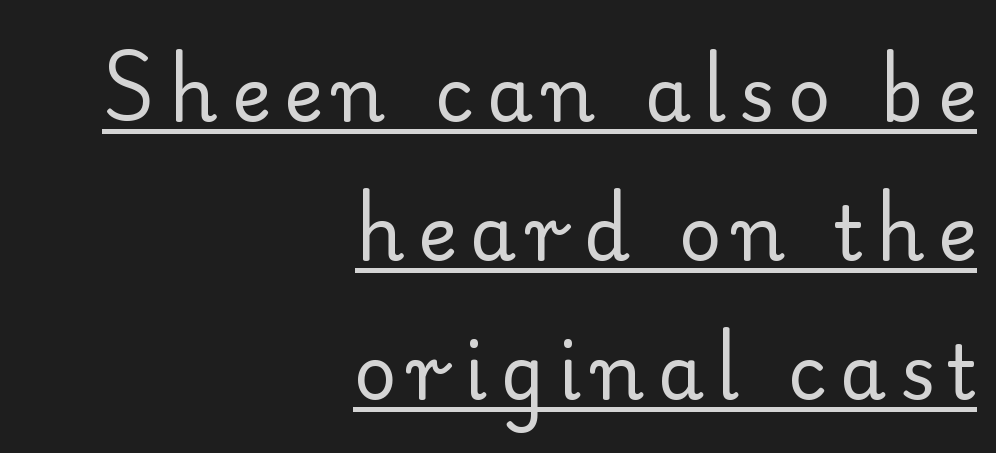
This sample is right-justified, so line beginnings fall wherever the words allow. The passage shown is typeset with a serif family. The rendering uses natural spacing where letterforms have individual widths. Posture: upright roman.
